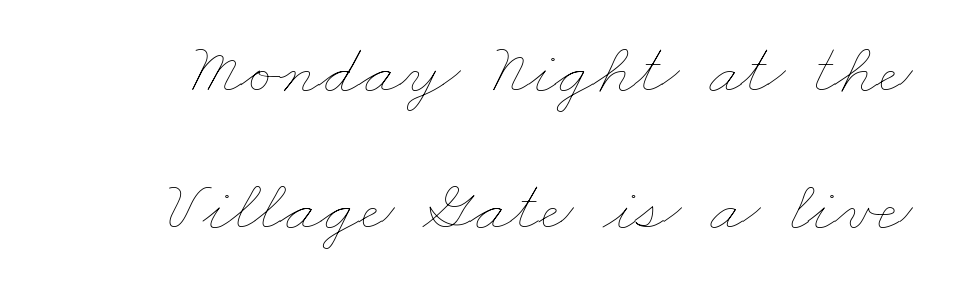
A clean baseline with only descenders dipping below it. These lines are rendered in a variable-pitch font. Tracking here is standard; glyphs follow each other at the usual distance. The weight tops out at a normal text grade.
